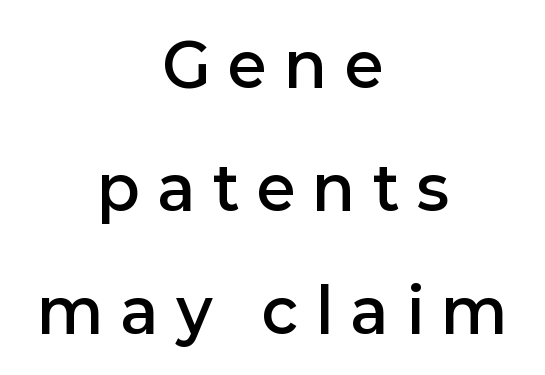
{"serif": "no", "italic": "no", "bold": "semi", "weight": "semibold", "width": "normal", "stroke_contrast": "low", "x_height": "medium", "monospaced": "no", "underline": "no", "align": "center", "line_spacing": "loose", "line_spacing_ratio": 2.05, "letter_spacing": "wide", "letter_spacing_em": 0.31, "glyph_px": 60}
